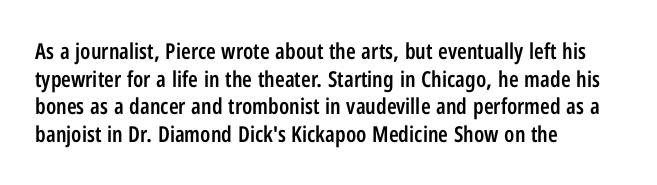
{"italic": "no", "bold": "semi", "underline": "no", "align": "left", "line_spacing": "normal", "line_spacing_ratio": 1.26, "letter_spacing": "normal", "letter_spacing_em": 0.0, "glyph_px": 22}
